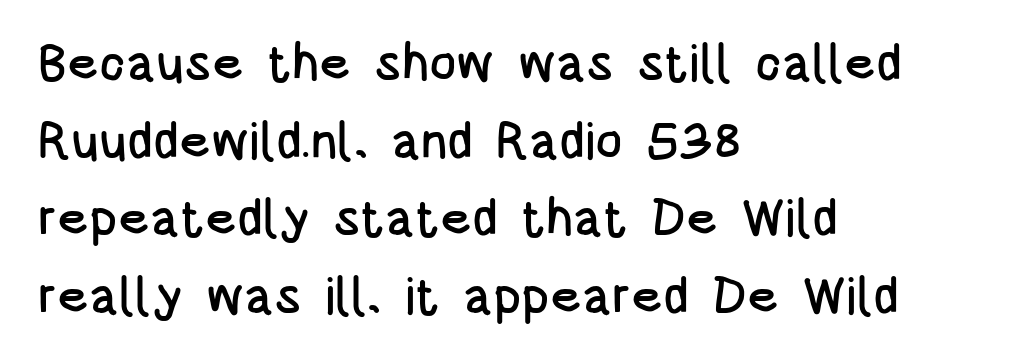
The image shows 51 px condensed sans-serif type, upright; set left-aligned, normal line spacing (1.52x), normal letter spacing, not underlined; low stroke contrast and a large x-height.
